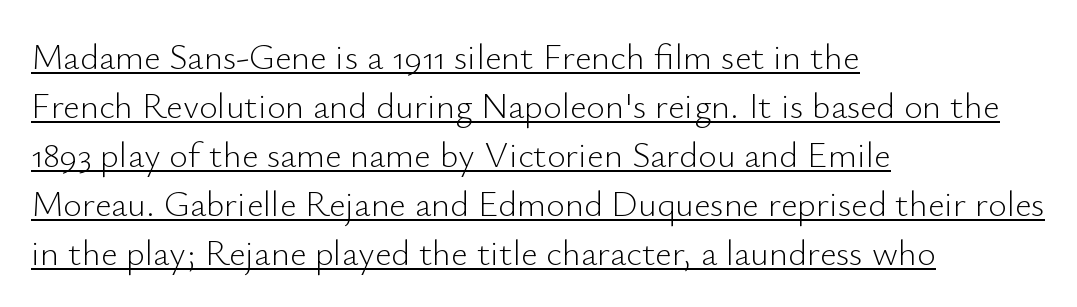
{"serif": "no", "italic": "no", "bold": "no", "weight": "light", "width": "normal", "stroke_contrast": "low", "x_height": "small", "monospaced": "no", "underline": "yes", "align": "left", "line_spacing": "normal", "line_spacing_ratio": 1.36, "letter_spacing": "normal", "letter_spacing_em": 0.0, "glyph_px": 36}
